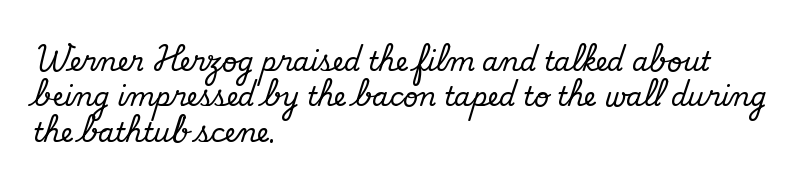
{"bold": "no", "underline": "no", "align": "left", "line_spacing": "normal", "line_spacing_ratio": 1.36, "letter_spacing": "normal", "letter_spacing_em": 0.0, "glyph_px": 26}
